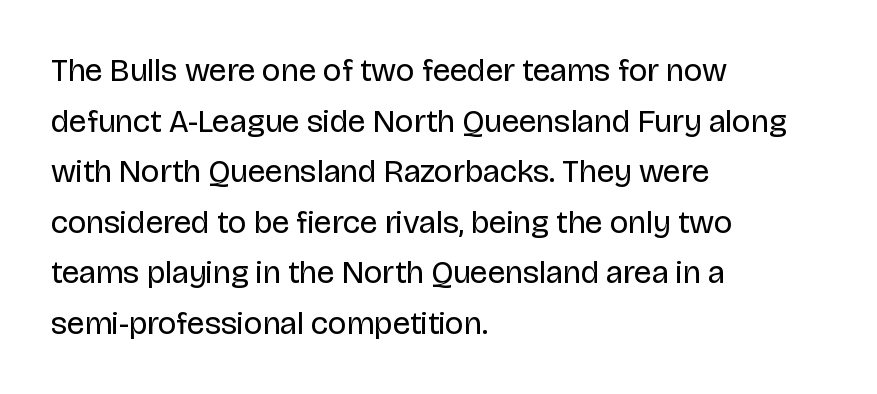
{"serif": "no", "italic": "no", "bold": "no", "weight": "regular", "width": "normal", "stroke_contrast": "low", "x_height": "large", "monospaced": "no", "underline": "no", "align": "left", "line_spacing": "normal", "line_spacing_ratio": 1.58, "letter_spacing": "normal", "letter_spacing_em": 0.0, "glyph_px": 32}
